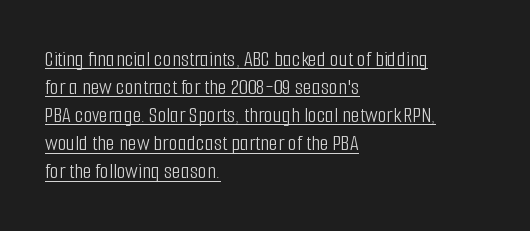
Q: Is the text bold? A: No.
Q: Is the text italic (slanted)? A: No, it is upright.
Q: Is the text underlined? A: Yes.
Q: How is the paragraph aligned? A: Left-aligned.
Q: Is the spacing between letters normal or unusually wide? A: Normal.
